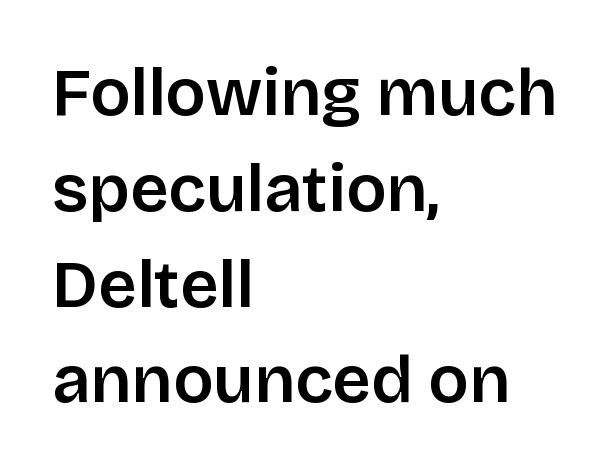
The image shows 67 px sans-serif type, upright; set left-aligned, normal line spacing (1.43x), normal letter spacing, not underlined; low stroke contrast and a large x-height.
